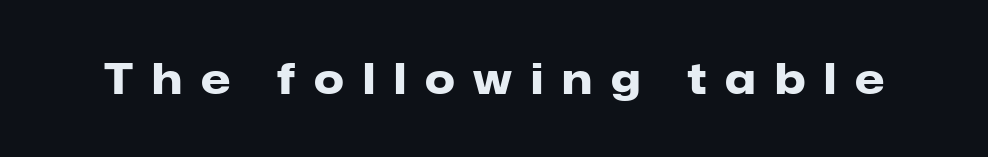
Q: Is the text bold? A: Yes.
Q: Is the text italic (slanted)? A: No, it is upright.
Q: Is the typeface a serif or a sans-serif typeface? A: Sans-serif.
Q: Is the text underlined? A: No.
Q: Is the spacing between letters normal or unusually wide? A: Unusually wide.
Q: Width (condensed, normal, or wide)? A: Normal.
Q: Stroke contrast? A: Low.
Q: x-height? A: Medium.
Q: Monospaced? A: No.
